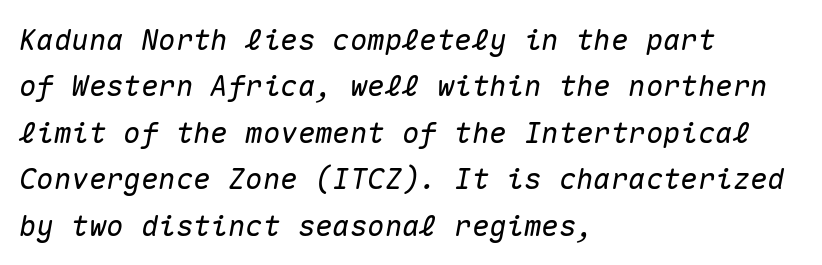
Q: Is the text italic (slanted)? A: Yes, it leans right by about 10 degrees.
Q: Is the text underlined? A: No.
Q: How is the paragraph aligned? A: Left-aligned.
Q: Is the spacing between letters normal or unusually wide? A: Normal.
Q: Is the spacing between lines tight, normal or loose? A: Normal.
Q: Width (condensed, normal, or wide)? A: Normal.
Q: Stroke contrast? A: Medium.
Q: x-height? A: Medium.
Q: Monospaced? A: Yes.
